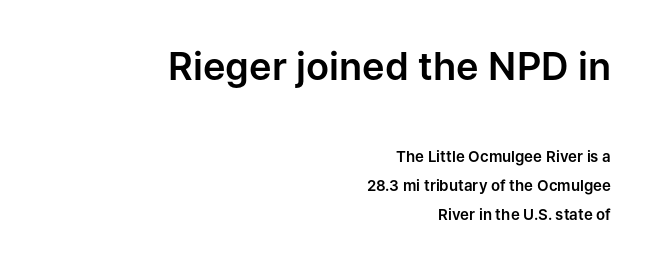
Letters rest on an invisible, unmarked baseline. The letters advance in unequal steps, a hallmark of proportional type. This is roman type, the default non-slanted kind. Airy leading. You can tell from the bare stems that sans-serif type was used. Alignment: flush right.
